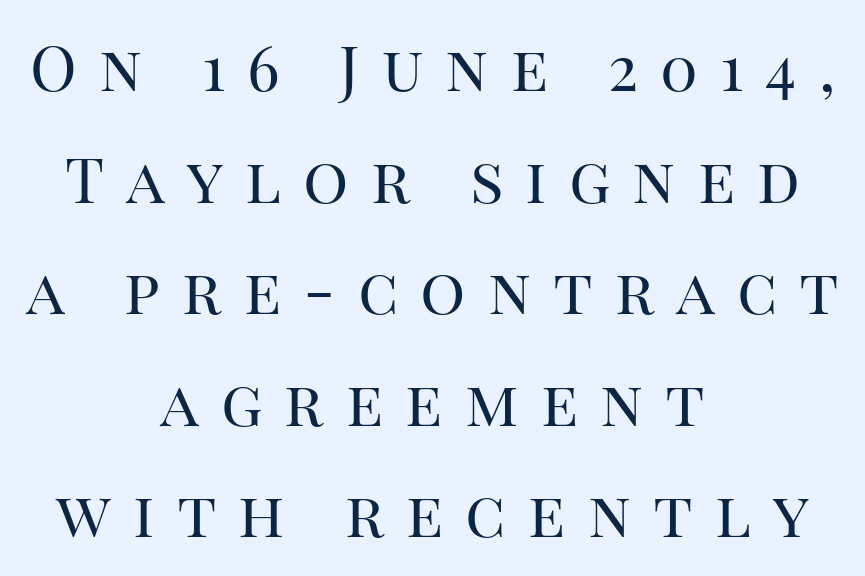
The image shows 63 px regular-weight serif type, upright; set centered, line spacing 1.77x, unusually wide letter spacing (+0.35 em), not underlined; high stroke contrast and a large x-height.
